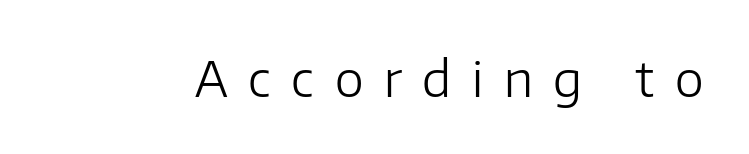
{"serif": "no", "italic": "no", "bold": "no", "weight": "light", "width": "normal", "stroke_contrast": "low", "x_height": "medium", "monospaced": "no", "underline": "no", "letter_spacing": "wide", "letter_spacing_em": 0.42, "glyph_px": 49}
